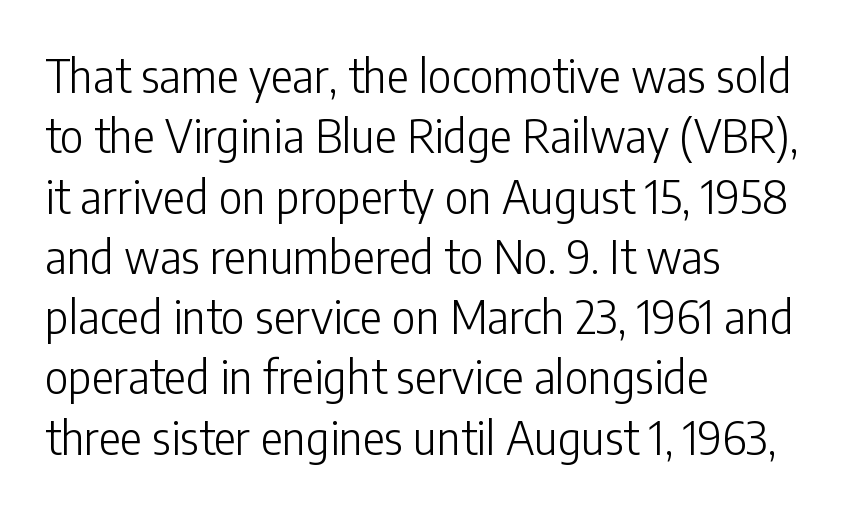
Glance below the letters and you will spot only blank space. Heaviness? Minimal to ordinary, like unemphasized prose. The type is set solid horizontally, with unmodified tracking. Typographically, this falls in the sans-serif category. Looks like regular typesetting: each glyph gets only the width it needs. In terms of leading, this rendering sits right in the middle.
